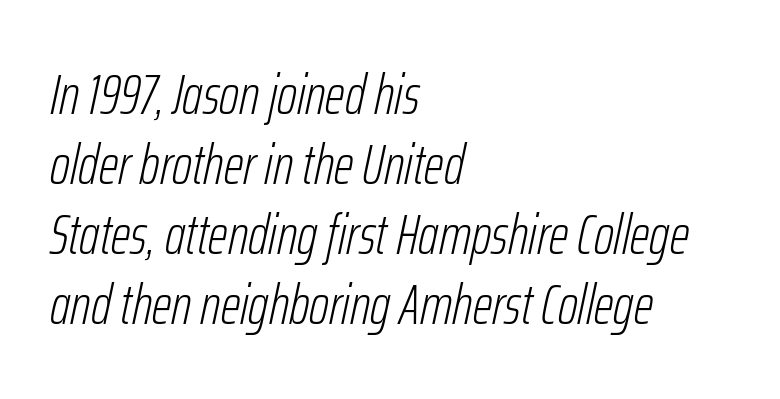
Spacing verdict: proportional, widths tailored to each character. No letter is thick-stroked: the sample isn't bold. The passage shown leans; its letterforms are oblique. No extra tracking has been applied to these lines. Type without underlining.
